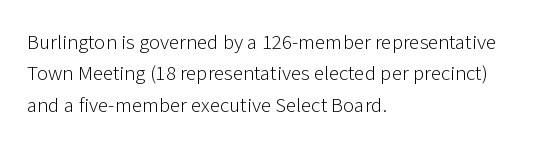
Ordinary non-slanted type is in use. Honestly, the row spacing looks completely unremarkable. These lines keep a tight, regular rhythm from letter to letter. These lines stack with their left ends in a neat column.
